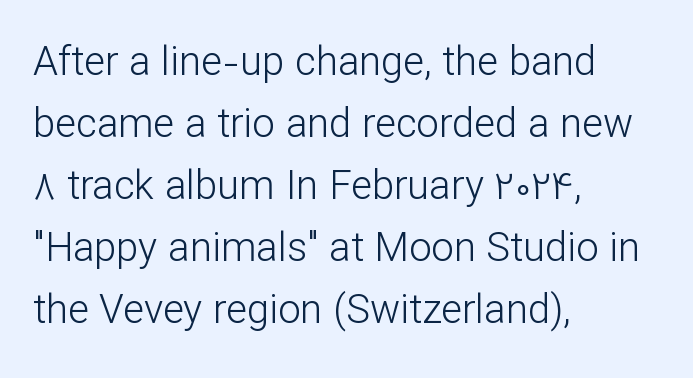
The passage shown is not underscored anywhere. These glyphs show unthickened strokes, regular width or finer. Vertical strokes here are truly vertical. Varying glyph widths throughout — classic text-font behaviour. Letterform terminals end flat and unadorned throughout the passage.
